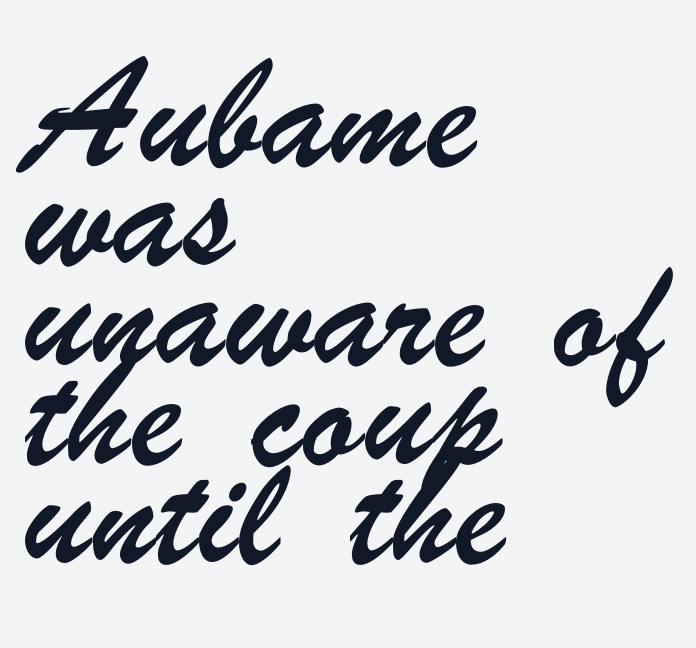
{"serif": "no", "width": "condensed", "stroke_contrast": "low", "x_height": "small", "monospaced": "no", "underline": "no", "align": "left", "line_spacing": "normal", "line_spacing_ratio": 1.44, "letter_spacing": "normal", "letter_spacing_em": 0.0, "glyph_px": 69}
